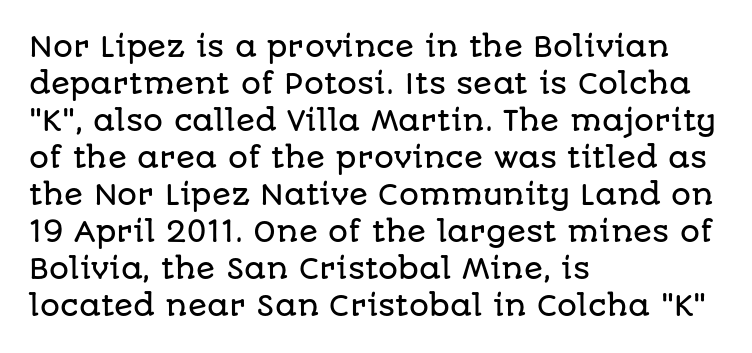
Q: Is the text italic (slanted)? A: No, it is upright.
Q: Is the typeface a serif or a sans-serif typeface? A: Sans-serif.
Q: Is the text underlined? A: No.
Q: How is the paragraph aligned? A: Left-aligned.
Q: Is the spacing between letters normal or unusually wide? A: Normal.
Q: Is the spacing between lines tight, normal or loose? A: Normal.
Q: Width (condensed, normal, or wide)? A: Normal.
Q: Stroke contrast? A: Low.
Q: x-height? A: Large.
Q: Monospaced? A: No.
